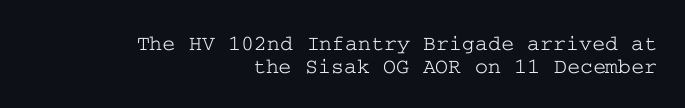
{"italic": "no", "underline": "no", "align": "right", "line_spacing": "tight", "line_spacing_ratio": 1.05, "letter_spacing": "normal", "letter_spacing_em": 0.0, "glyph_px": 22}
